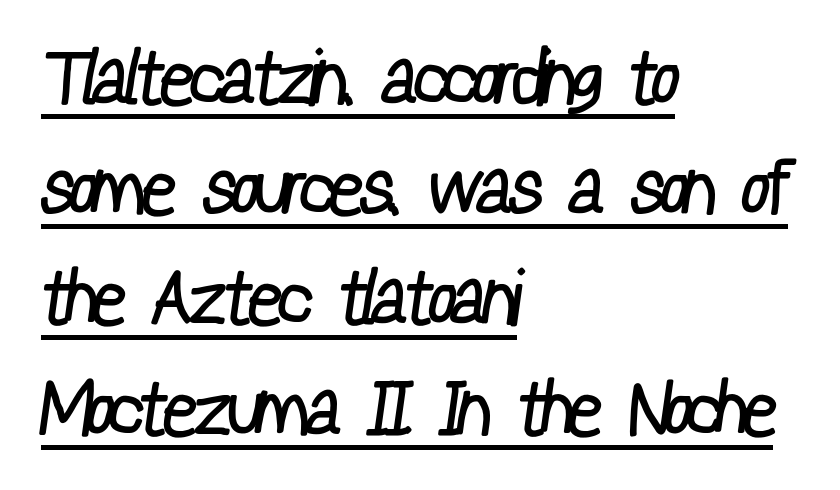
{"serif": "no", "bold": "no", "weight": "regular", "width": "condensed", "stroke_contrast": "low", "x_height": "medium", "monospaced": "no", "underline": "yes", "align": "left", "line_spacing": "normal", "line_spacing_ratio": 1.45, "letter_spacing": "normal", "letter_spacing_em": 0.0, "glyph_px": 76}
